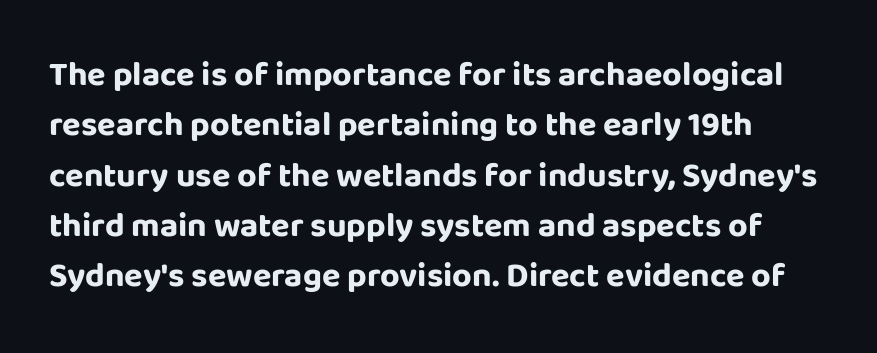
Is the type bold? Yes — the strokes are clearly thick and heavy. The rendering keeps characters at their native spacing. The space beneath each line is pristine and unruled. Does the leading feel generous? No, just average. Varying glyph widths throughout — classic text-font behaviour. Is there any slant? The stems are plumb.
